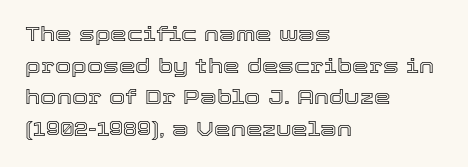
The image shows 21 px text type, upright; set left-aligned, normal line spacing (1.51x), normal letter spacing, not underlined.
